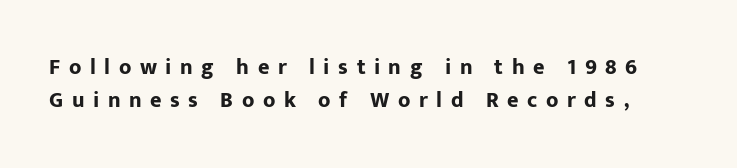
Anything drawn beneath the words? Only blank space. The passage shown has open, widely tracked lettering throughout. Vertical strokes here are truly vertical. The characters look thick and weighty, a clear bold. Leading matches the norm, producing a regular column.
